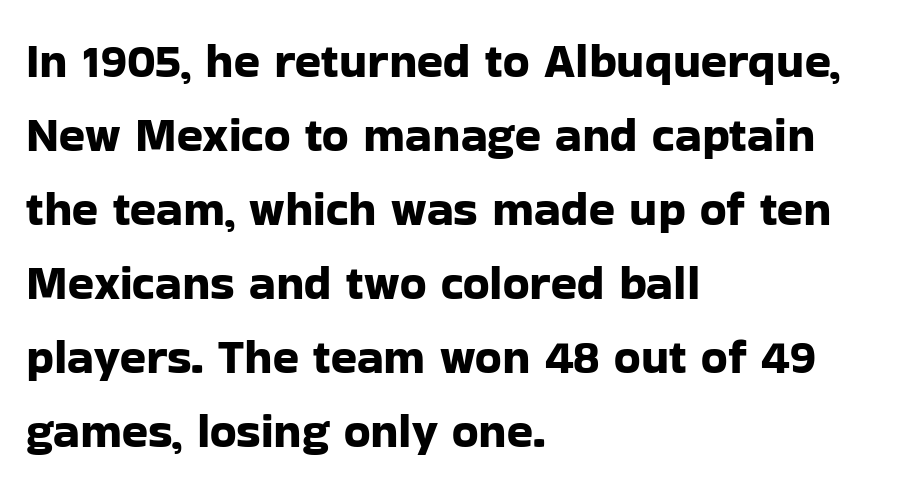
Q: Is the text italic (slanted)? A: No, it is upright.
Q: Is the typeface a serif or a sans-serif typeface? A: Sans-serif.
Q: Is the text underlined? A: No.
Q: How is the paragraph aligned? A: Left-aligned.
Q: Is the spacing between letters normal or unusually wide? A: Normal.
Q: Is the spacing between lines tight, normal or loose? A: Normal.
Q: Width (condensed, normal, or wide)? A: Normal.
Q: Stroke contrast? A: Low.
Q: x-height? A: Medium.
Q: Monospaced? A: No.
